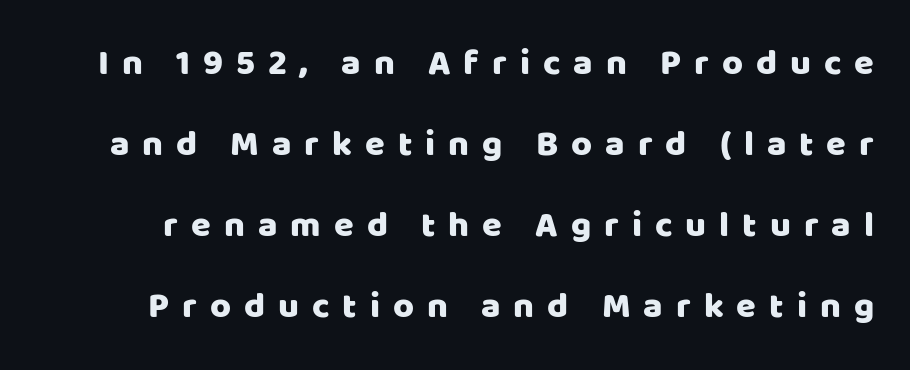
{"serif": "no", "italic": "no", "width": "normal", "stroke_contrast": "low", "x_height": "large", "monospaced": "no", "underline": "no", "line_spacing": "loose", "line_spacing_ratio": 2.25, "letter_spacing": "wide", "letter_spacing_em": 0.36, "glyph_px": 36}
